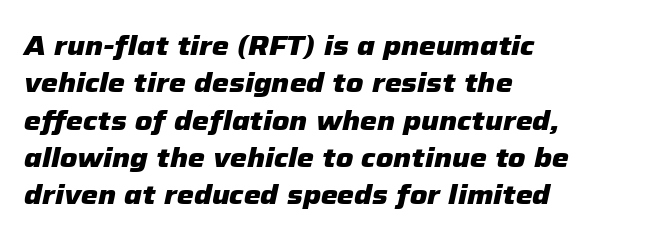
Q: Is the text bold? A: Yes.
Q: Is the text italic (slanted)? A: Yes, it leans right by about 12 degrees.
Q: Is the text underlined? A: No.
Q: How is the paragraph aligned? A: Left-aligned.
Q: Is the spacing between letters normal or unusually wide? A: Normal.
Q: Is the spacing between lines tight, normal or loose? A: Normal.
